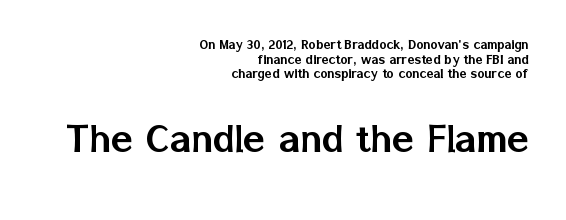
Q: Is the text italic (slanted)? A: No, it is upright.
Q: Is the typeface a serif or a sans-serif typeface? A: Sans-serif.
Q: Is the text underlined? A: No.
Q: How is the paragraph aligned? A: Right-aligned.
Q: Is the spacing between letters normal or unusually wide? A: Normal.
Q: Is the spacing between lines tight, normal or loose? A: Tight.
Q: Which block of text is set in a larger size, the first (top) or the second (bottom)? A: The second (bottom) one.
Q: Width (condensed, normal, or wide)? A: Normal.
Q: Stroke contrast? A: Low.
Q: x-height? A: Medium.
Q: Monospaced? A: No.
